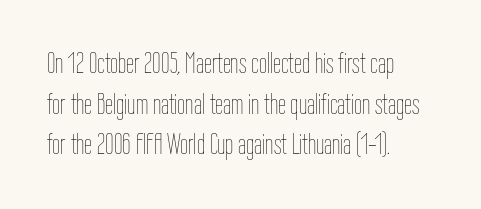
Q: Is the text bold? A: No.
Q: Is the text italic (slanted)? A: No, it is upright.
Q: Is the text underlined? A: No.
Q: How is the paragraph aligned? A: Left-aligned.
Q: Is the spacing between letters normal or unusually wide? A: Normal.
Q: Is the spacing between lines tight, normal or loose? A: Normal.
Q: Width (condensed, normal, or wide)? A: Condensed.
Q: Stroke contrast? A: Low.
Q: x-height? A: Medium.
Q: Monospaced? A: No.
